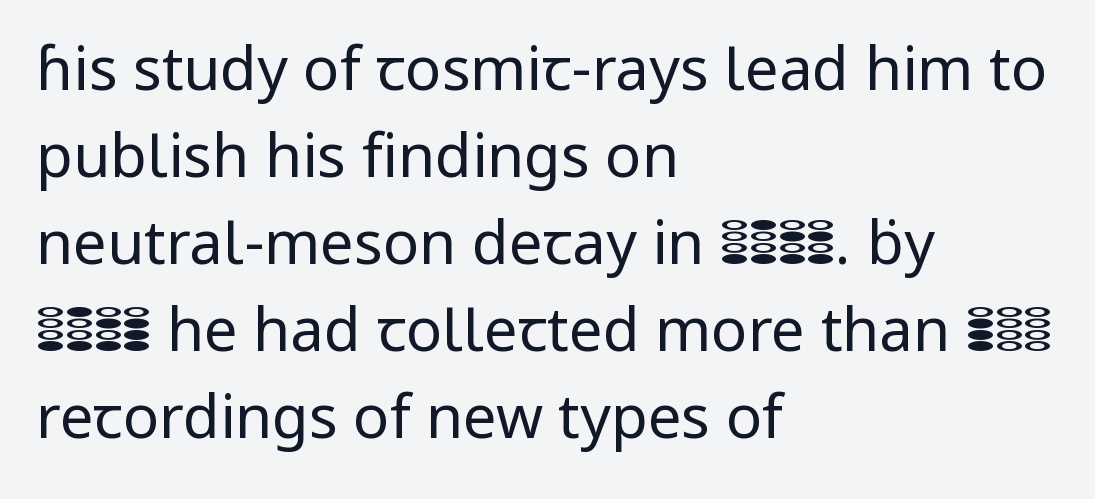
{"serif": "no", "italic": "no", "bold": "no", "weight": "regular", "width": "normal", "stroke_contrast": "low", "x_height": "medium", "monospaced": "no", "underline": "no", "align": "left", "line_spacing": "normal", "line_spacing_ratio": 1.45, "letter_spacing": "normal", "letter_spacing_em": 0.0, "glyph_px": 60}
